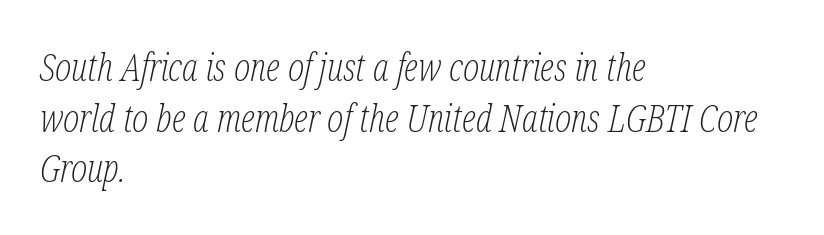
{"serif": "yes", "italic": "yes", "lean": "right", "slant_degrees": 12, "bold": "no", "weight": "light", "width": "condensed", "stroke_contrast": "low", "x_height": "medium", "monospaced": "no", "underline": "no", "align": "left", "line_spacing": "normal", "line_spacing_ratio": 1.33, "letter_spacing": "normal", "letter_spacing_em": 0.0, "glyph_px": 38}
